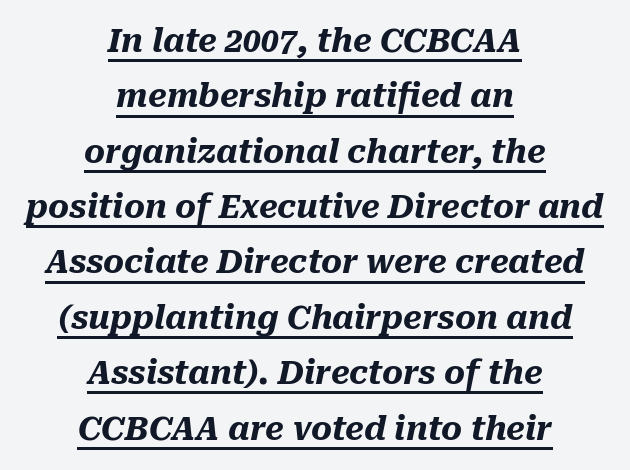
The image shows 32 px heavy type, italic (leaning right); set centered, line spacing 1.73x, normal letter spacing, underlined; medium stroke contrast and a medium x-height.
